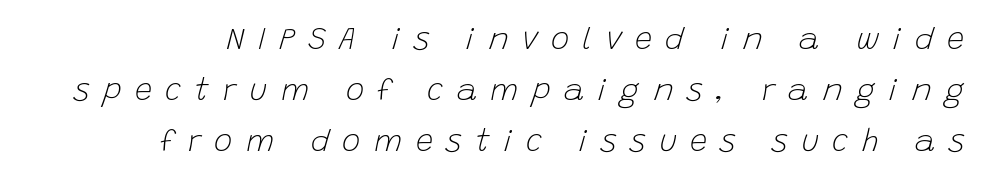
{"italic": "yes", "lean": "right", "slant_degrees": 15, "bold": "no", "weight": "light", "width": "normal", "stroke_contrast": "low", "x_height": "large", "monospaced": "no", "underline": "no", "line_spacing": "normal", "line_spacing_ratio": 1.64, "letter_spacing": "wide", "letter_spacing_em": 0.43, "glyph_px": 31}
